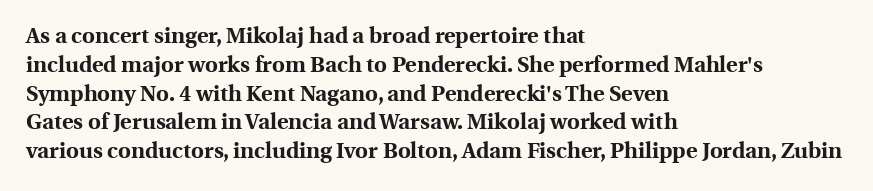
Q: Is the text bold? A: Yes.
Q: Is the text italic (slanted)? A: No, it is upright.
Q: Is the text underlined? A: No.
Q: How is the paragraph aligned? A: Left-aligned.
Q: Is the spacing between letters normal or unusually wide? A: Normal.
Q: Is the spacing between lines tight, normal or loose? A: Normal.
